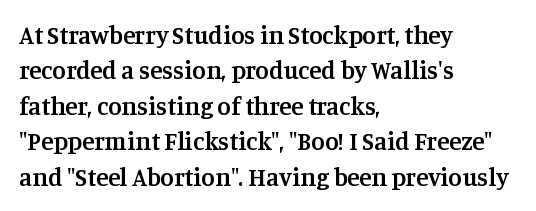
Every letter is mildly thick-stroked: semibold rather than bold. The passage is arranged the way most books set body copy — flush left. The axis of the letterforms is exactly vertical. The rendering uses a moderate line-height, typical for paragraphs.
